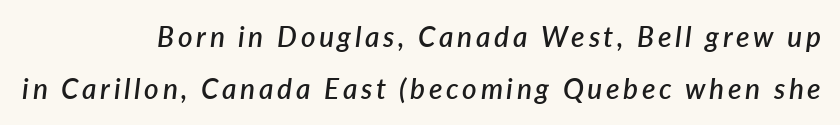
Q: Is the text bold? A: Semi-bold.
Q: Is the text italic (slanted)? A: Yes, it leans right by about 7 degrees.
Q: Is the text underlined? A: No.
Q: How is the paragraph aligned? A: Right-aligned.
Q: Width (condensed, normal, or wide)? A: Normal.
Q: Stroke contrast? A: Low.
Q: x-height? A: Medium.
Q: Monospaced? A: No.
